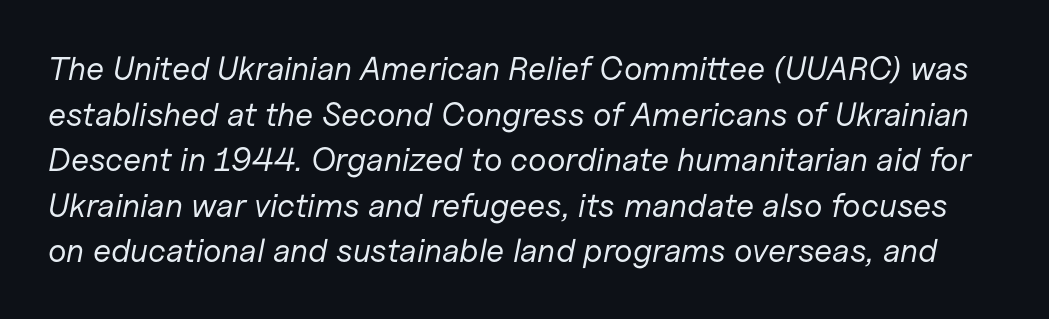
The image shows 33 px regular-weight type, italic (leaning right); set normal line spacing (1.38x), normal letter spacing, not underlined; low stroke contrast and a medium x-height.
